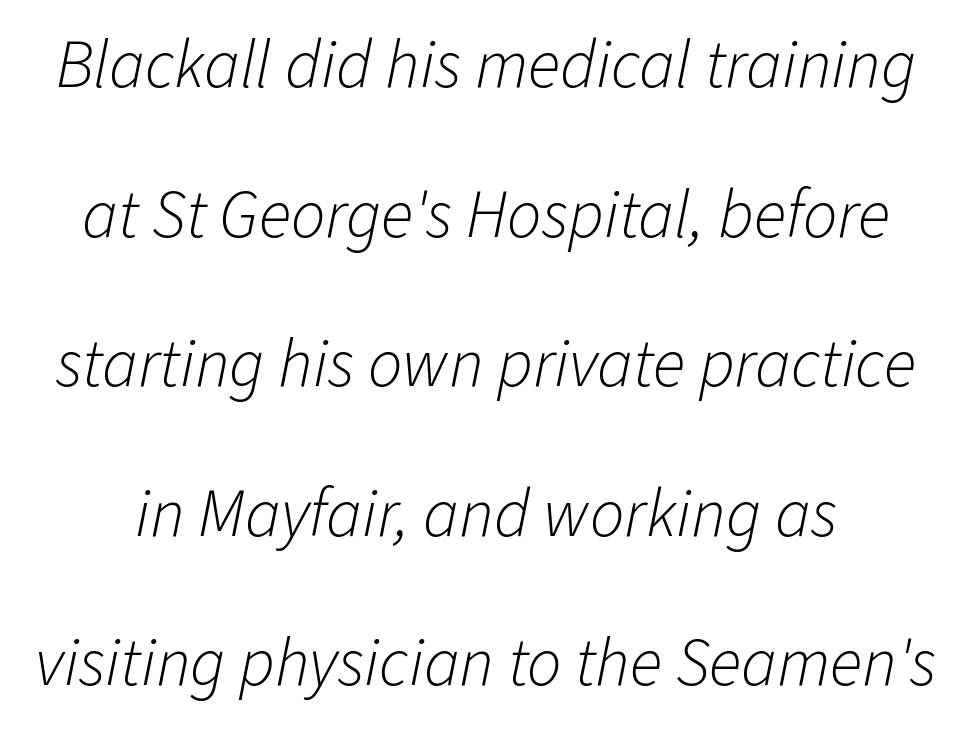
{"italic": "yes", "lean": "right", "slant_degrees": 11, "bold": "no", "weight": "light", "width": "normal", "stroke_contrast": "low", "x_height": "medium", "monospaced": "no", "underline": "no", "line_spacing": "loose", "line_spacing_ratio": 2.2, "letter_spacing": "normal", "letter_spacing_em": 0.0, "glyph_px": 68}
